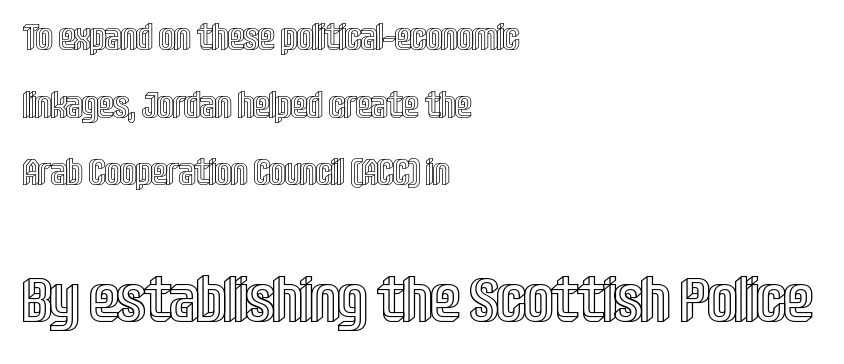
The setting favours the left margin, as ordinary paragraphs usually do. Nope, not italic — everything's standing straight. A bare baseline throughout the passage. These lines are rendered in a variable-pitch font. How are the letters spaced? Ordinarily, with no added tracking. Is the lower block the larger one? Yes — the lower block carries the bigger type.
